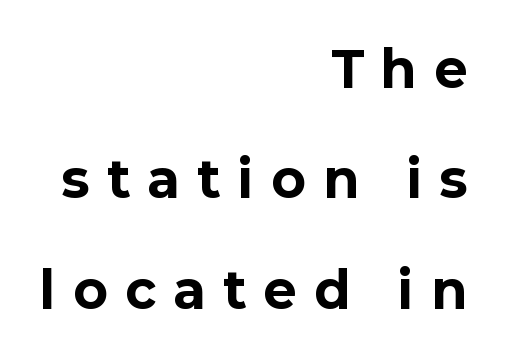
Q: Is the text bold? A: Yes.
Q: Is the text italic (slanted)? A: No, it is upright.
Q: Is the typeface a serif or a sans-serif typeface? A: Sans-serif.
Q: Is the text underlined? A: No.
Q: How is the paragraph aligned? A: Right-aligned.
Q: Is the spacing between letters normal or unusually wide? A: Unusually wide.
Q: Is the spacing between lines tight, normal or loose? A: Loose.
Q: Width (condensed, normal, or wide)? A: Normal.
Q: Stroke contrast? A: Low.
Q: x-height? A: Medium.
Q: Monospaced? A: No.
